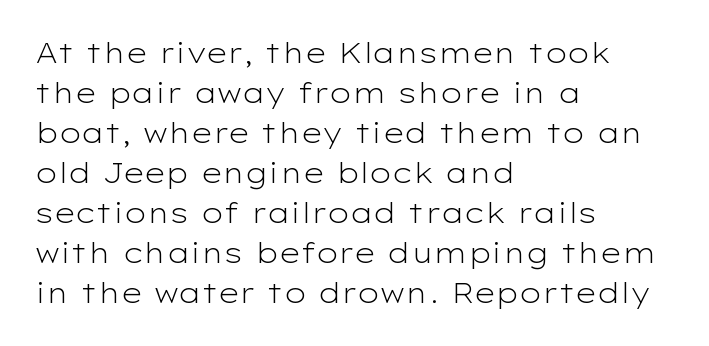
The image shows 28 px light, wide sans-serif type, upright; set left-aligned, normal line spacing (1.43x), normal letter spacing, not underlined; low stroke contrast and a medium x-height.
